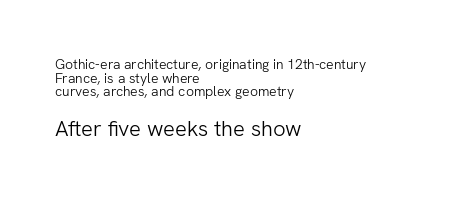
{"italic": "no", "bold": "no", "underline": "no", "align": "left", "line_spacing": "tight", "line_spacing_ratio": 0.98, "letter_spacing": "normal", "letter_spacing_em": 0.0, "larger_block": "second", "size_ratio": 1.57, "glyph_px": 22}
